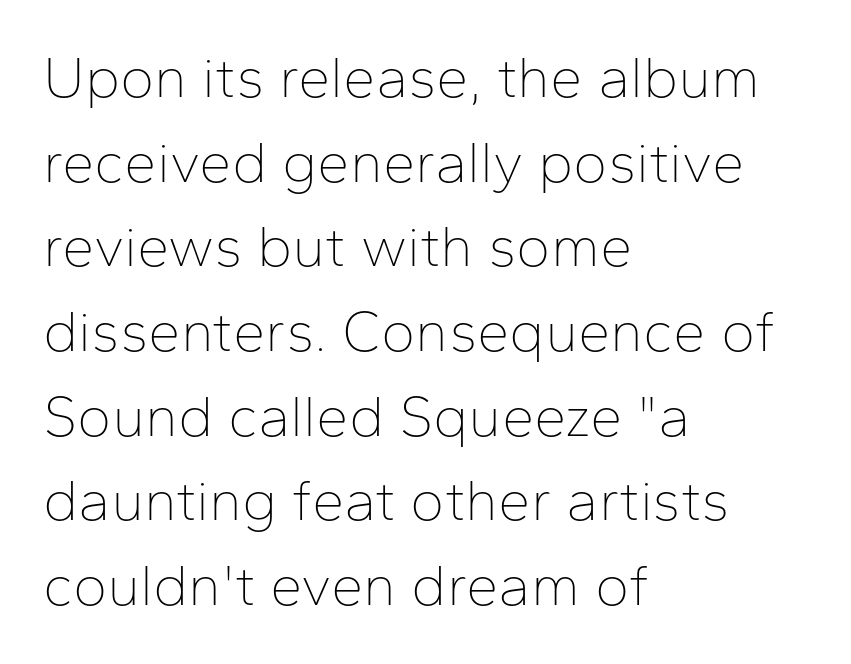
Q: Is the text bold? A: No.
Q: Is the text italic (slanted)? A: No, it is upright.
Q: Is the typeface a serif or a sans-serif typeface? A: Sans-serif.
Q: Is the text underlined? A: No.
Q: How is the paragraph aligned? A: Left-aligned.
Q: Is the spacing between letters normal or unusually wide? A: Normal.
Q: Is the spacing between lines tight, normal or loose? A: Normal.
Q: Width (condensed, normal, or wide)? A: Normal.
Q: Stroke contrast? A: Low.
Q: x-height? A: Medium.
Q: Monospaced? A: No.
